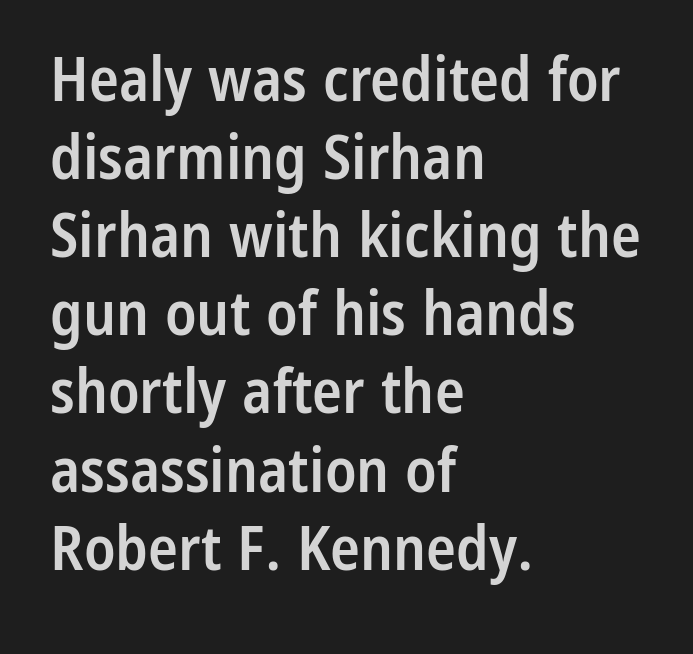
Q: Is the text bold? A: Semi-bold.
Q: Is the text italic (slanted)? A: No, it is upright.
Q: Is the typeface a serif or a sans-serif typeface? A: Sans-serif.
Q: Is the text underlined? A: No.
Q: How is the paragraph aligned? A: Left-aligned.
Q: Is the spacing between letters normal or unusually wide? A: Normal.
Q: Is the spacing between lines tight, normal or loose? A: Normal.
Q: Width (condensed, normal, or wide)? A: Condensed.
Q: Stroke contrast? A: Low.
Q: x-height? A: Medium.
Q: Monospaced? A: No.
